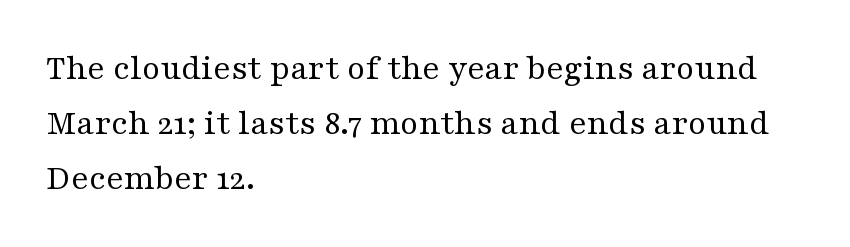
The image shows 37 px regular-weight, wide serif type, upright; set left-aligned, normal line spacing (1.48x), normal letter spacing, not underlined; medium stroke contrast and a medium x-height.
